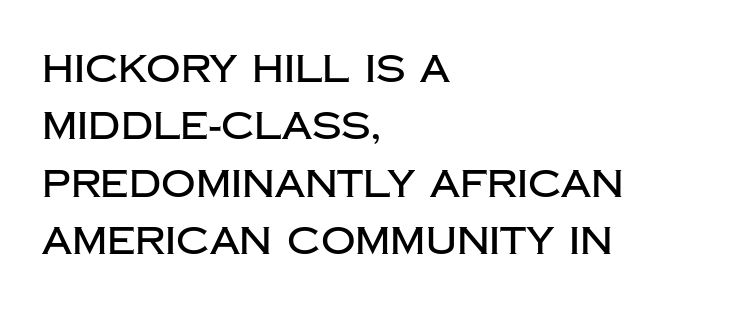
These lines are composed in type without serifs. One-word summary of the alignment: left. Inter-character spacing is left at the font's built-in metrics. Honestly, there is no underline to notice here at all. Vertically, the passage feels balanced, rows spaced as you'd expect. Posture: vertical.
